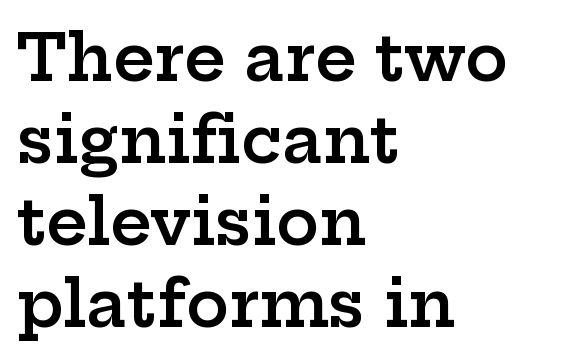
Q: Is the text bold? A: Semi-bold.
Q: Is the text italic (slanted)? A: No, it is upright.
Q: Is the typeface a serif or a sans-serif typeface? A: Serif.
Q: Is the text underlined? A: No.
Q: How is the paragraph aligned? A: Left-aligned.
Q: Is the spacing between letters normal or unusually wide? A: Normal.
Q: Is the spacing between lines tight, normal or loose? A: Normal.
Q: Width (condensed, normal, or wide)? A: Wide.
Q: Stroke contrast? A: Low.
Q: x-height? A: Medium.
Q: Monospaced? A: No.
